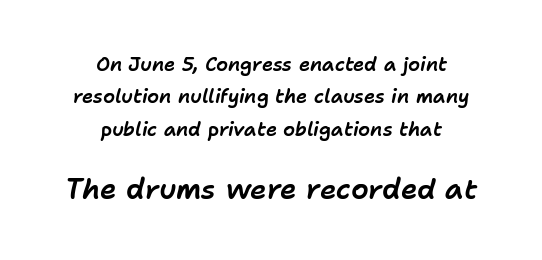
{"italic": "yes", "lean": "right", "slant_degrees": 11, "width": "normal", "stroke_contrast": "low", "x_height": "medium", "monospaced": "no", "underline": "no", "align": "center", "line_spacing": "normal", "line_spacing_ratio": 1.7, "letter_spacing": "normal", "letter_spacing_em": 0.0, "larger_block": "second", "size_ratio": 1.47, "glyph_px": 28}
